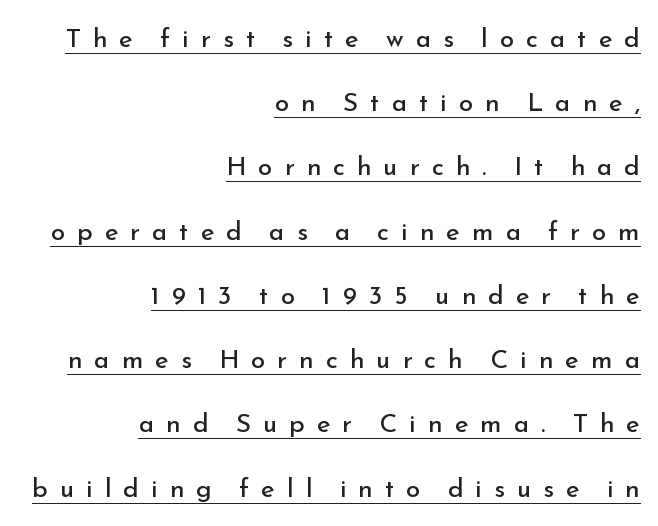
The image shows 26 px text type, upright; set right-aligned, loose line spacing (2.47x), unusually wide letter spacing (+0.46 em), underlined.
